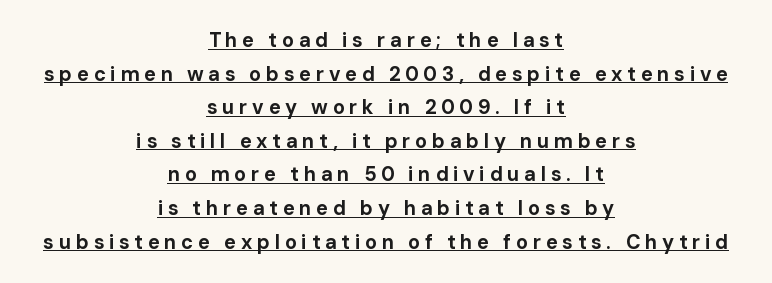
The image shows 20 px bold type, upright; set centered, normal line spacing (1.68x), unusually wide letter spacing (+0.23 em), underlined.
